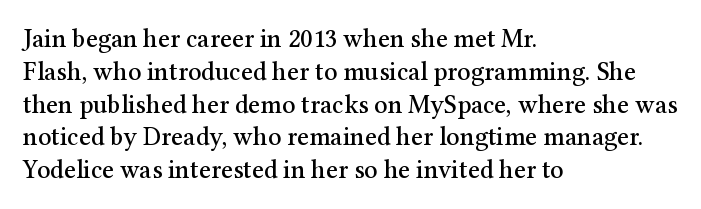
{"italic": "no", "underline": "no", "align": "left", "line_spacing": "normal", "line_spacing_ratio": 1.26, "letter_spacing": "normal", "letter_spacing_em": 0.0, "glyph_px": 26}
